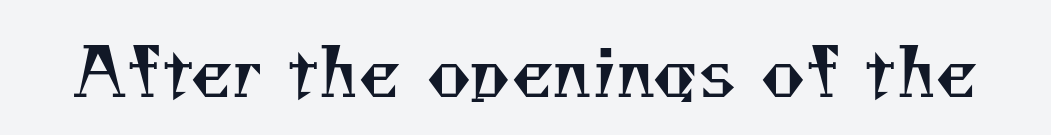
{"serif": "yes", "bold": "no", "weight": "regular", "width": "normal", "stroke_contrast": "medium", "x_height": "small", "monospaced": "no", "underline": "no", "letter_spacing": "normal", "letter_spacing_em": 0.0, "glyph_px": 68}
